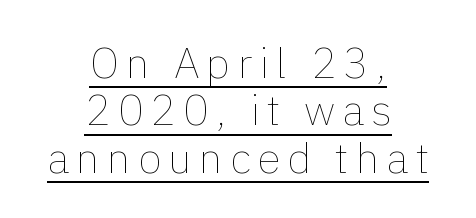
This sample carries an underscore along the baseline area. Looks like regular typesetting: each glyph gets only the width it needs. Tightly led — the rows are bunched. The lines are quadded center. Nope, not italic — everything's standing straight. The typesetting does not lean heavy: it is not bold.
